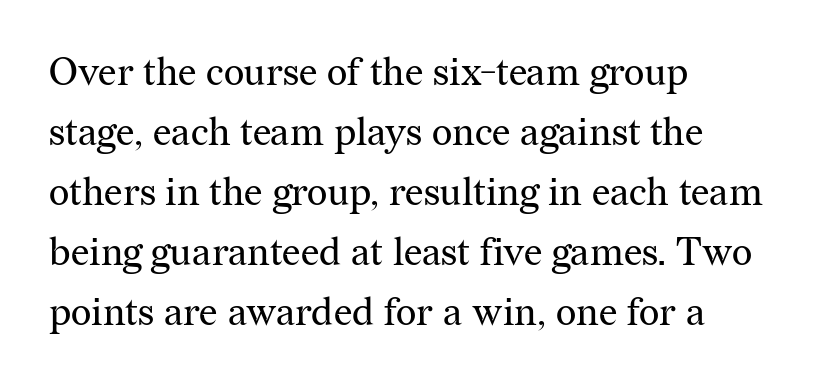
Q: Is the text bold? A: No.
Q: Is the text italic (slanted)? A: No, it is upright.
Q: Is the typeface a serif or a sans-serif typeface? A: Serif.
Q: Is the text underlined? A: No.
Q: How is the paragraph aligned? A: Left-aligned.
Q: Is the spacing between letters normal or unusually wide? A: Normal.
Q: Is the spacing between lines tight, normal or loose? A: Normal.
Q: Width (condensed, normal, or wide)? A: Normal.
Q: Stroke contrast? A: Medium.
Q: x-height? A: Medium.
Q: Monospaced? A: No.
